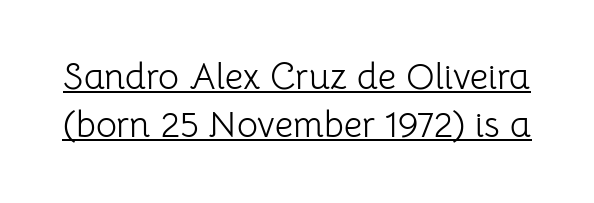
Style check: upright. Standard letterfit; no display-style spreading of the glyphs. The lettering is marked with a stroke running underneath it. Examine the stroke ends and you'll find no serifs. Summary of vertical rhythm: regular, with standard interline spacing.
